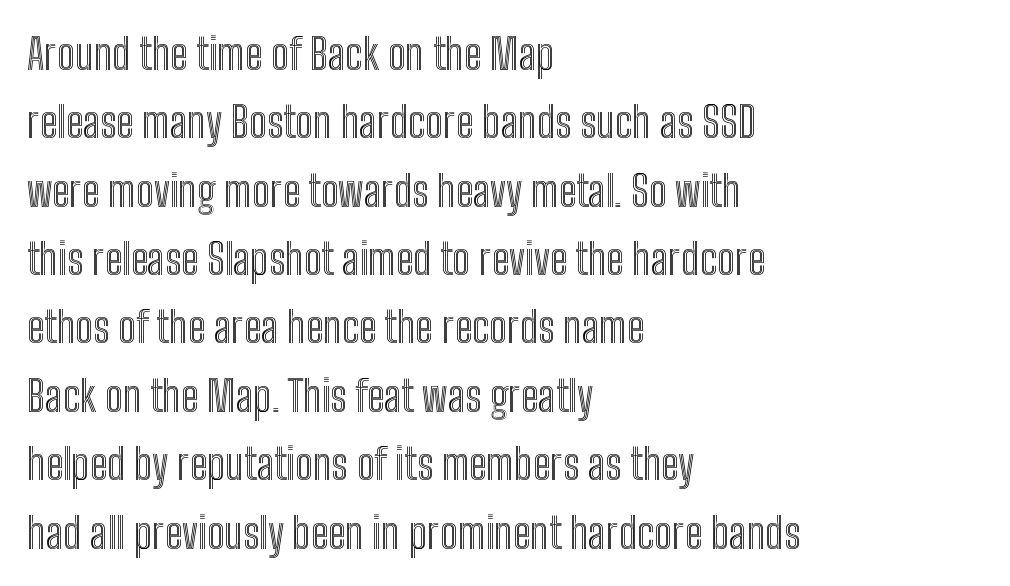
{"italic": "no", "width": "condensed", "x_height": "medium", "monospaced": "no", "underline": "no", "align": "left", "line_spacing": "normal", "line_spacing_ratio": 1.59, "letter_spacing": "normal", "letter_spacing_em": 0.0, "glyph_px": 43}
